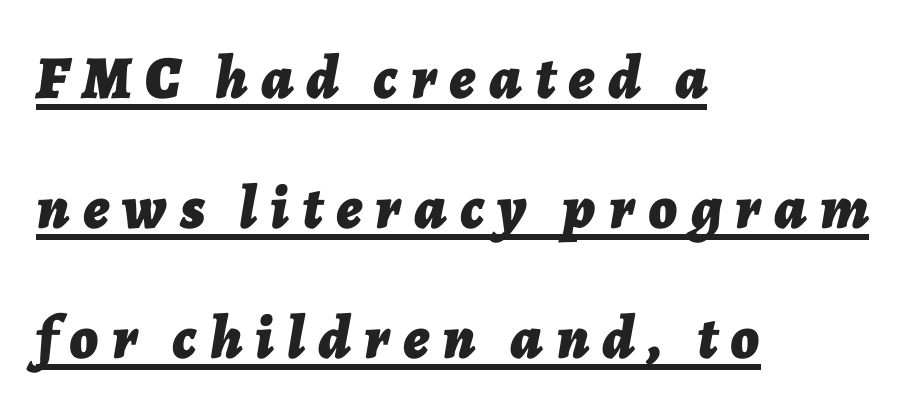
Emphasis by weight is at full strength: bold. The rag falls on the right side of this text block. This sample trades compactness for vertical openness between lines. Like a heading marked for emphasis, these lines bear an underscore.
